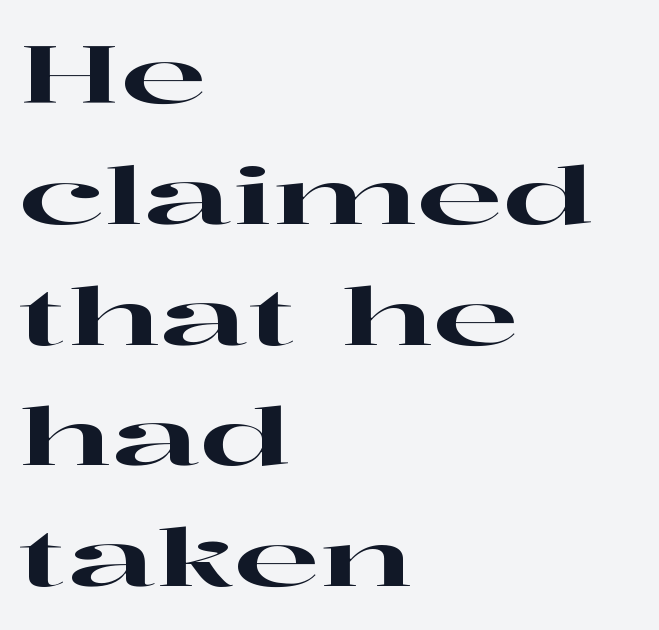
The image shows 80 px wide serif type, upright; set left-aligned, normal line spacing (1.51x), normal letter spacing, not underlined; high stroke contrast and a medium x-height.
